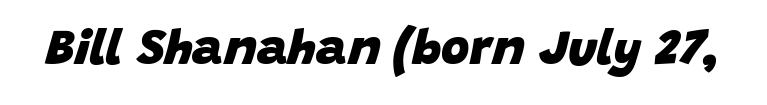
Is this a fixed-width face? No — the glyphs have proportional, varying widths. Plain, unruled lines of type. In terms of letterspacing, this is plain default setting. Style check: oblique.
